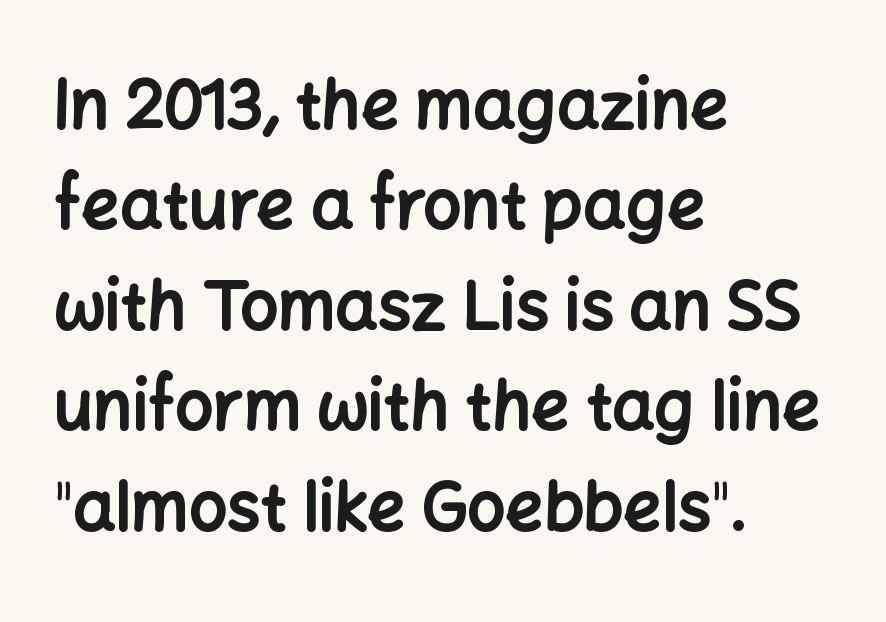
Q: Is the text bold? A: Yes.
Q: Is the text italic (slanted)? A: No, it is upright.
Q: Is the typeface a serif or a sans-serif typeface? A: Sans-serif.
Q: Is the text underlined? A: No.
Q: How is the paragraph aligned? A: Left-aligned.
Q: Is the spacing between letters normal or unusually wide? A: Normal.
Q: Is the spacing between lines tight, normal or loose? A: Normal.
Q: Width (condensed, normal, or wide)? A: Normal.
Q: Stroke contrast? A: Low.
Q: x-height? A: Medium.
Q: Monospaced? A: No.
